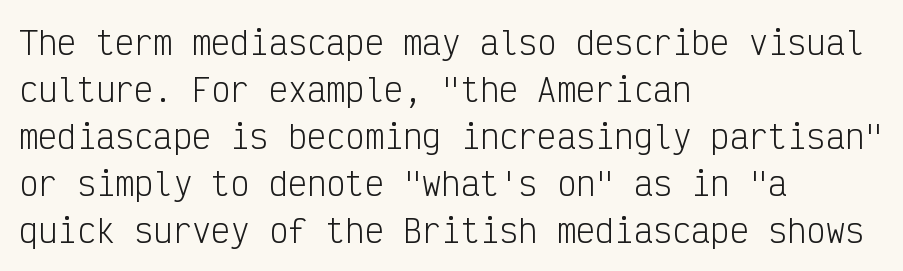
Teacher's note: observe the even left margin — that is flush-left alignment. The string is rendered with underlining switched off. This sample keeps an unexceptional amount of space between lines. The lettering stays uniformly vertical, giving the passage a roman look.
